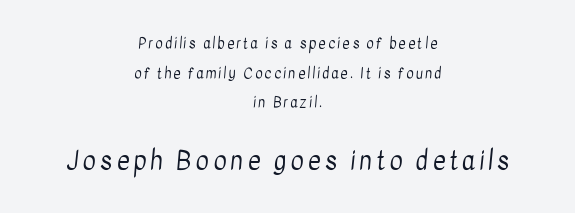
Q: Is the text bold? A: No.
Q: Is the text underlined? A: No.
Q: How is the paragraph aligned? A: Centered.
Q: Is the spacing between lines tight, normal or loose? A: Loose.
Q: Which block of text is set in a larger size, the first (top) or the second (bottom)? A: The second (bottom) one.
